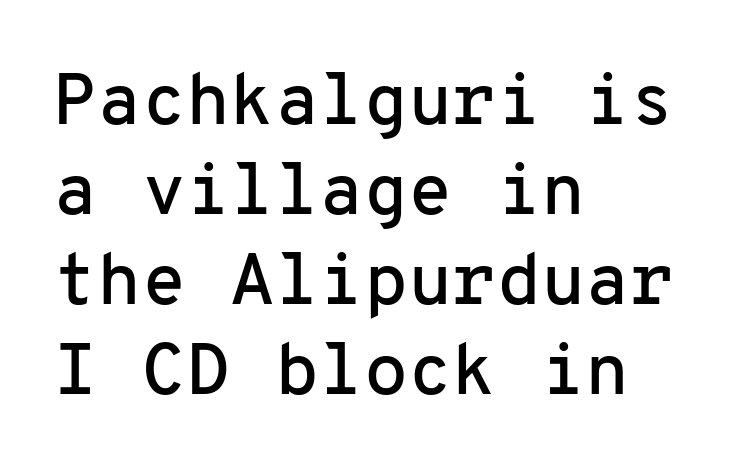
Q: Is the text italic (slanted)? A: No, it is upright.
Q: Is the typeface a serif or a sans-serif typeface? A: Sans-serif.
Q: Is the text underlined? A: No.
Q: How is the paragraph aligned? A: Left-aligned.
Q: Is the spacing between letters normal or unusually wide? A: Normal.
Q: Is the spacing between lines tight, normal or loose? A: Normal.
Q: Width (condensed, normal, or wide)? A: Normal.
Q: Stroke contrast? A: Low.
Q: x-height? A: Medium.
Q: Monospaced? A: Yes.
